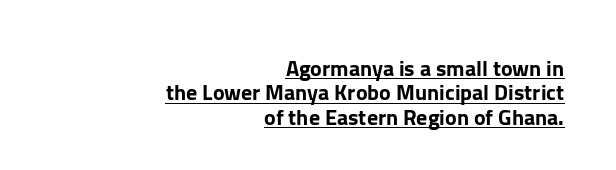
In terms of posture, this sample is upright. These lines stack with their right ends in a neat column. Notice how a bar underscores the lettering throughout. This rendering leaves character spacing at its baseline value.
